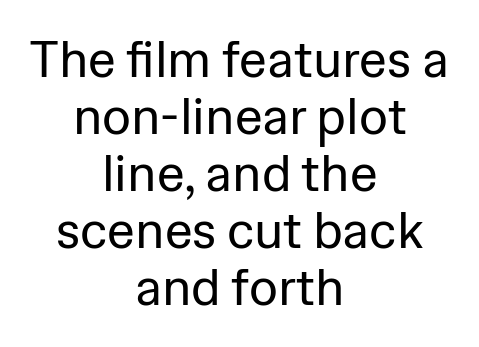
Style check: upright. Notice how the passage keeps no hard edge, just a central spine. Tracking value appears to be zero — textbook default spacing. You could not count columns in this text — the font is proportionally spaced. Is this a heavy cut? Hardly; it is regular or lighter.
